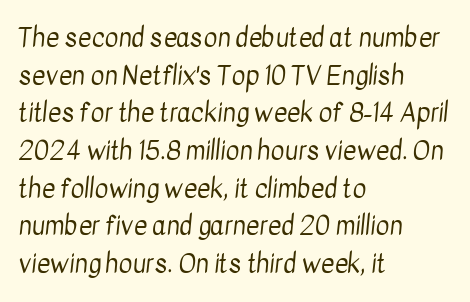
The zone under the glyphs is completely vacant. Short note: letters normally spaced. Vertically, the passage feels balanced, rows spaced as you'd expect. Think standard paragraph weight, or any step lighter than that.
